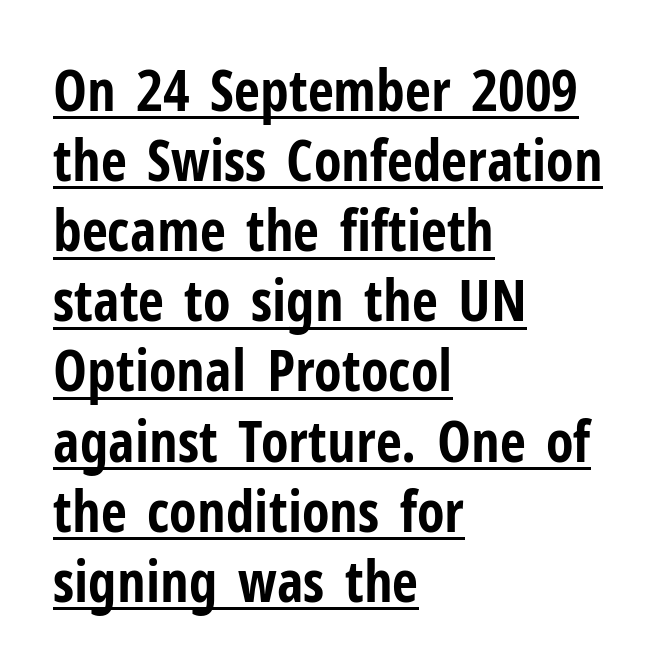
The image shows 57 px bold, condensed sans-serif type, upright; set left-aligned, line spacing 1.23x, normal letter spacing, underlined; low stroke contrast and a medium x-height.
